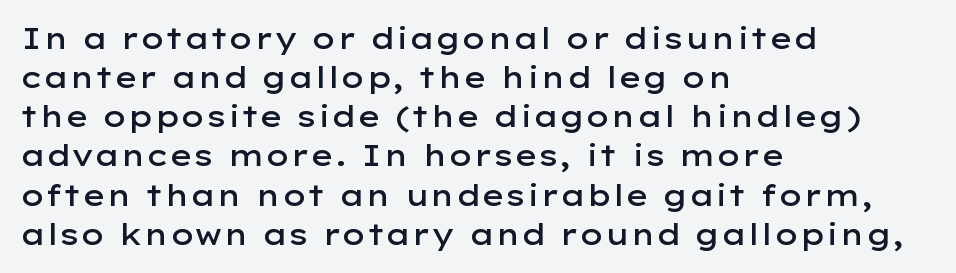
{"serif": "no", "italic": "no", "bold": "semi", "weight": "semibold", "width": "wide", "stroke_contrast": "low", "x_height": "medium", "monospaced": "no", "underline": "no", "align": "left", "line_spacing": "normal", "line_spacing_ratio": 1.35, "letter_spacing": "normal", "letter_spacing_em": 0.0, "glyph_px": 29}
